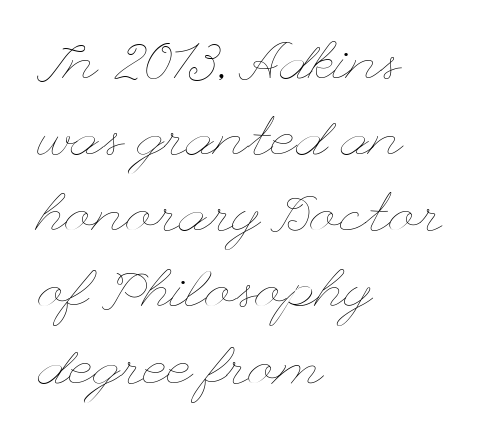
Q: Is the text bold? A: No.
Q: Is the text italic (slanted)? A: Yes.
Q: Is the text underlined? A: No.
Q: How is the paragraph aligned? A: Left-aligned.
Q: Is the spacing between letters normal or unusually wide? A: Normal.
Q: Is the spacing between lines tight, normal or loose? A: Normal.
Q: Width (condensed, normal, or wide)? A: Wide.
Q: Stroke contrast? A: Low.
Q: x-height? A: Small.
